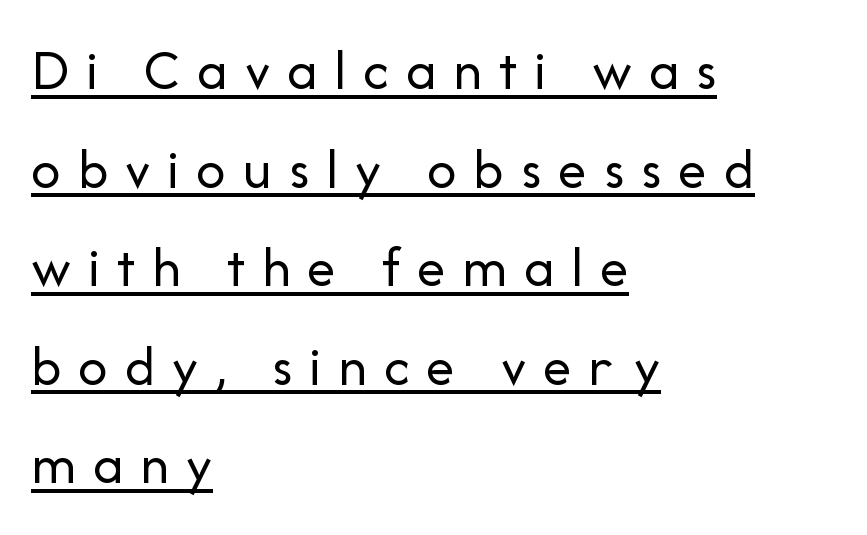
{"serif": "no", "italic": "no", "bold": "no", "weight": "regular", "width": "normal", "stroke_contrast": "low", "x_height": "medium", "monospaced": "no", "underline": "yes", "align": "left", "line_spacing": "normal", "line_spacing_ratio": 1.7, "letter_spacing": "wide", "letter_spacing_em": 0.29, "glyph_px": 58}
